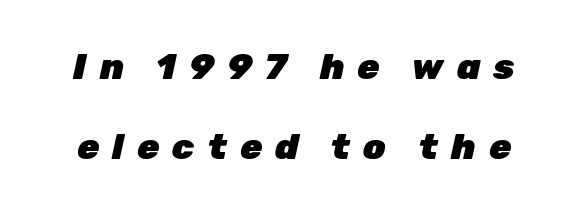
Q: Is the text bold? A: Yes.
Q: Is the text italic (slanted)? A: Yes, it leans right by about 12 degrees.
Q: Is the text underlined? A: No.
Q: Is the spacing between letters normal or unusually wide? A: Unusually wide.
Q: Is the spacing between lines tight, normal or loose? A: Loose.
Q: Width (condensed, normal, or wide)? A: Normal.
Q: Stroke contrast? A: Low.
Q: x-height? A: Medium.
Q: Monospaced? A: No.
